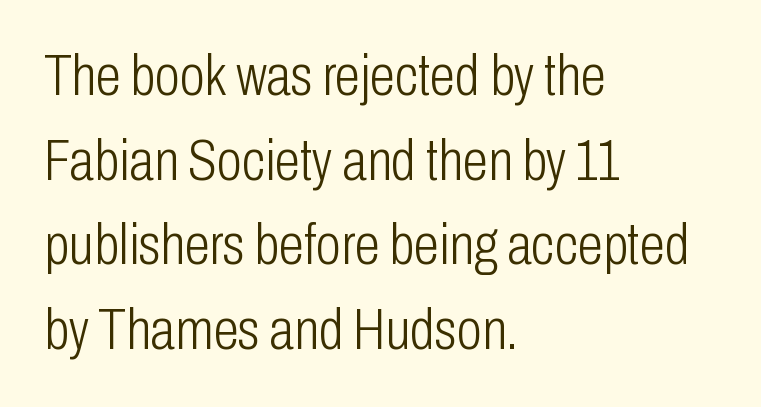
Q: Is the text bold? A: No.
Q: Is the text italic (slanted)? A: No, it is upright.
Q: Is the typeface a serif or a sans-serif typeface? A: Sans-serif.
Q: Is the text underlined? A: No.
Q: How is the paragraph aligned? A: Left-aligned.
Q: Is the spacing between letters normal or unusually wide? A: Normal.
Q: Is the spacing between lines tight, normal or loose? A: Normal.
Q: Width (condensed, normal, or wide)? A: Condensed.
Q: Stroke contrast? A: Low.
Q: x-height? A: Medium.
Q: Monospaced? A: No.
